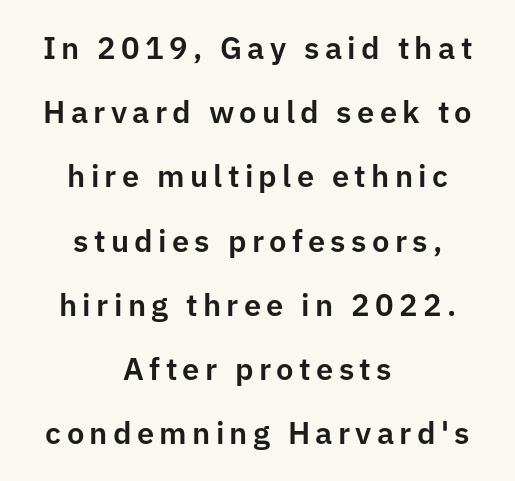
A great deal of white space separates one row of letters from the next. The passage is arranged like a title page — every line centered. It's the straight-up-and-down kind of type. Serifs: no, the terminals of the letterforms are clean. The area under the type is left untouched. Each letter keeps its own natural width here, so spacing adapts to shape.
